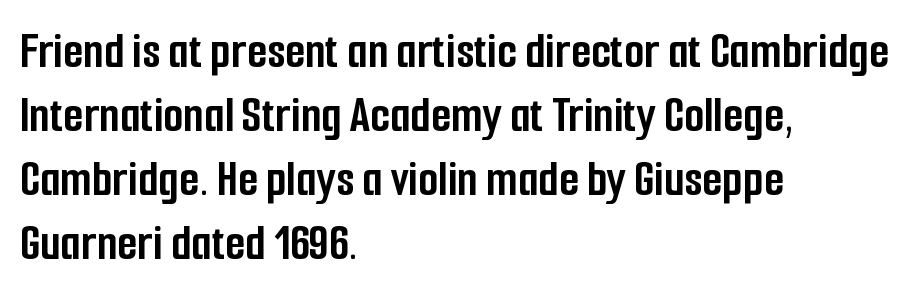
The image shows 52 px semibold, condensed sans-serif type, upright; set left-aligned, line spacing 1.23x, normal letter spacing, not underlined; low stroke contrast and a medium x-height.
